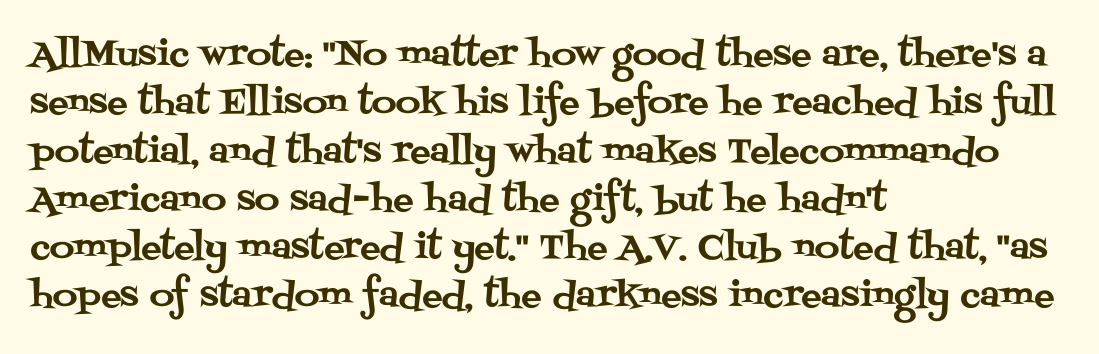
The setting favours the left margin, as ordinary paragraphs usually do. The letters sit at their default tracking, neither squeezed nor spread. The passage shown is typeset with a serif family. Regarding leading, the lines here are spaced in the standard way. This sample has the flowing, uneven cadence of proportional lettering. Every character sits straight up, as roman type does.
